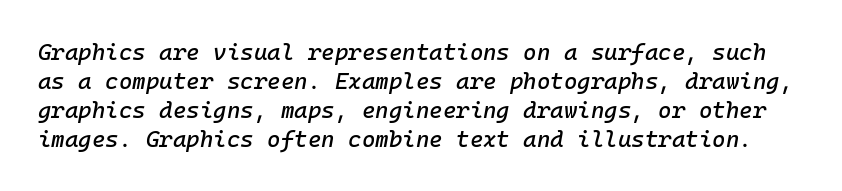
{"italic": "yes", "lean": "right", "slant_degrees": 10, "underline": "no", "line_spacing": "normal", "line_spacing_ratio": 1.26, "letter_spacing": "normal", "letter_spacing_em": 0.0, "glyph_px": 23}
